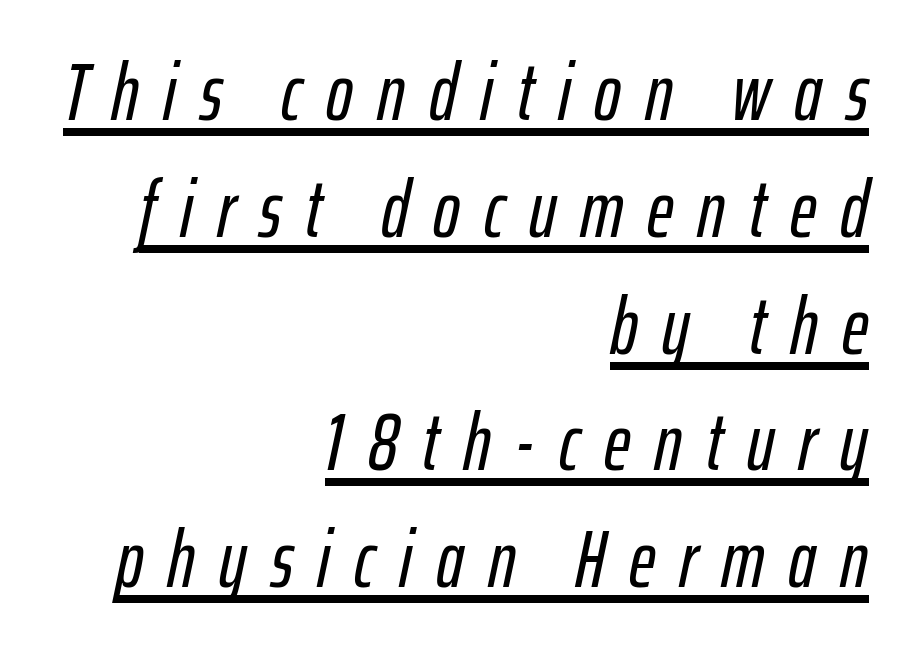
The vertical gap from one line to the next is medium. The lettering is marked with a stroke running underneath it. The letters advance in unequal steps, a hallmark of proportional type. Leftover space on each line is placed entirely before the opening word. In terms of letterspacing, this is a distinctly airy, spread setting. Notice how the stems are inclined rather than vertical — that's the hallmark of italics.
